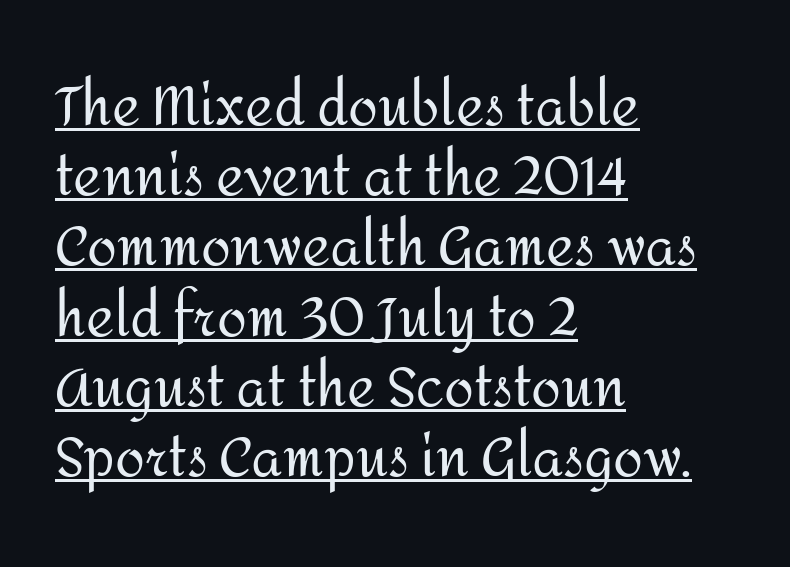
{"serif": "no", "italic": "no", "bold": "no", "weight": "regular", "width": "normal", "stroke_contrast": "medium", "x_height": "medium", "monospaced": "no", "underline": "yes", "align": "left", "line_spacing": "normal", "line_spacing_ratio": 1.3, "letter_spacing": "normal", "letter_spacing_em": 0.0, "glyph_px": 54}
